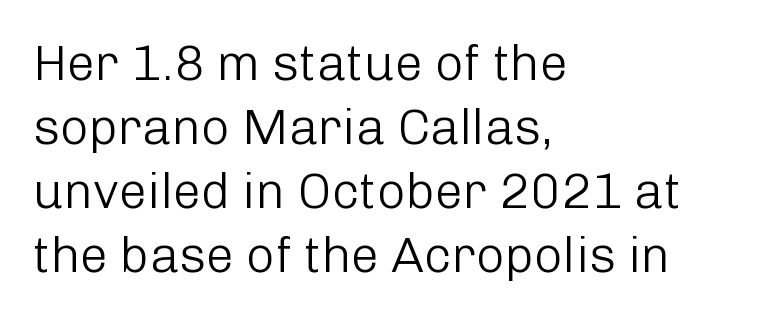
{"serif": "no", "italic": "no", "bold": "no", "weight": "light", "width": "normal", "stroke_contrast": "low", "x_height": "medium", "monospaced": "no", "underline": "no", "align": "left", "line_spacing": "normal", "line_spacing_ratio": 1.28, "letter_spacing": "normal", "letter_spacing_em": 0.0, "glyph_px": 50}
